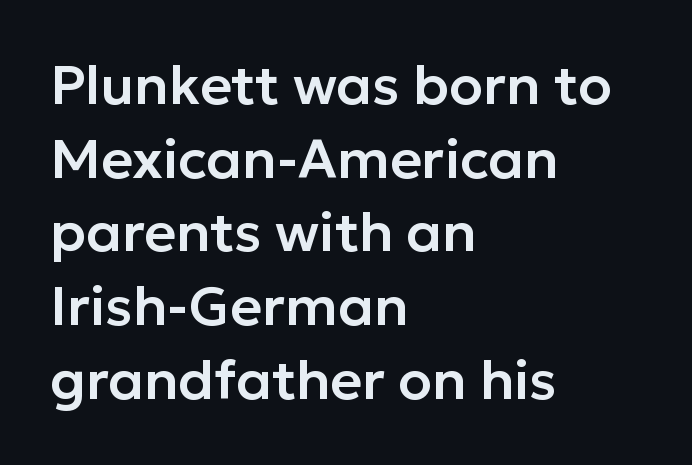
Q: Is the text italic (slanted)? A: No, it is upright.
Q: Is the typeface a serif or a sans-serif typeface? A: Sans-serif.
Q: Is the text underlined? A: No.
Q: How is the paragraph aligned? A: Left-aligned.
Q: Is the spacing between letters normal or unusually wide? A: Normal.
Q: Is the spacing between lines tight, normal or loose? A: Normal.
Q: Width (condensed, normal, or wide)? A: Normal.
Q: Stroke contrast? A: Low.
Q: x-height? A: Medium.
Q: Monospaced? A: No.
